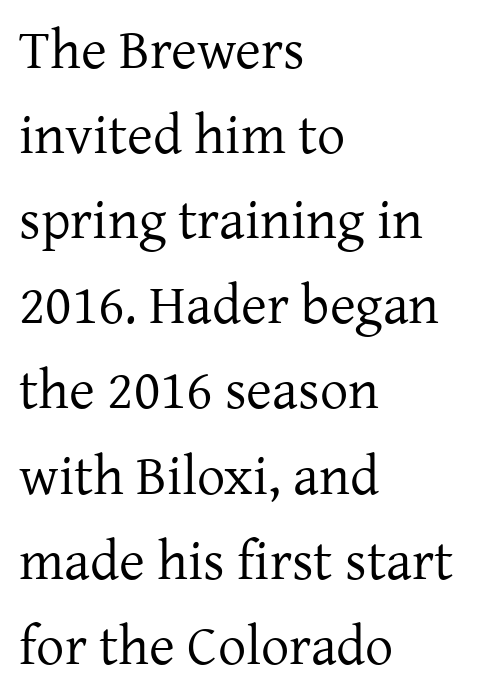
Italic: no, the glyphs are upright roman. Nothing unusual about the tracking: characters are spaced as the font intends. If you drew a ruler down the left edge, every line would touch it. This is serif lettering, the kind often seen in printed books. Think standard paragraph weight, or any step lighter than that.
